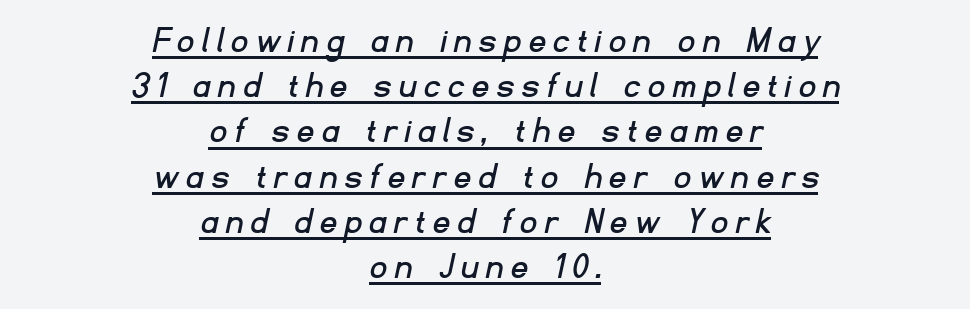
{"serif": "no", "width": "normal", "stroke_contrast": "low", "x_height": "small", "monospaced": "no", "underline": "yes", "align": "center", "line_spacing_ratio": 1.16, "letter_spacing": "wide", "letter_spacing_em": 0.23, "glyph_px": 39}
